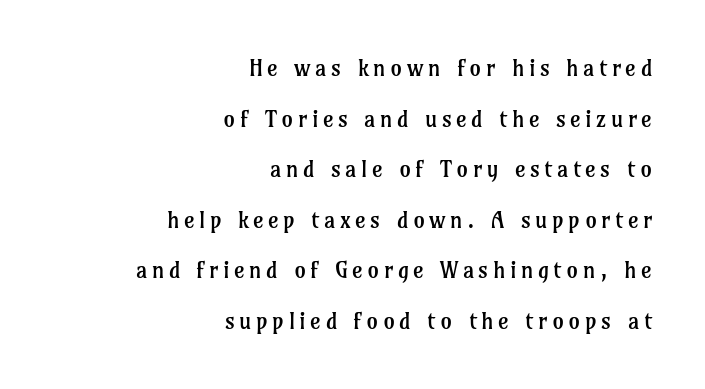
{"italic": "no", "bold": "no", "underline": "no", "align": "right", "line_spacing": "loose", "line_spacing_ratio": 2.2, "glyph_px": 23}
